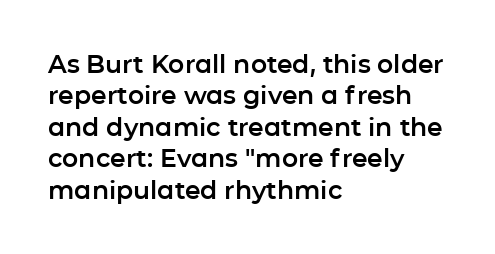
{"italic": "no", "underline": "no", "align": "left", "line_spacing": "normal", "line_spacing_ratio": 1.26, "letter_spacing": "normal", "letter_spacing_em": 0.0, "glyph_px": 25}
